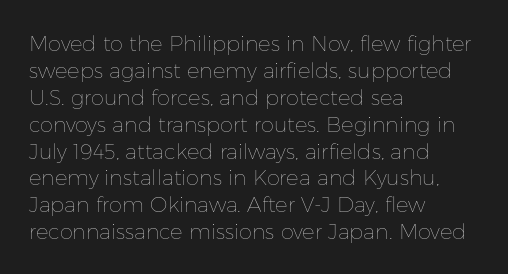
{"italic": "no", "bold": "no", "underline": "no", "align": "left", "line_spacing": "normal", "line_spacing_ratio": 1.28, "letter_spacing": "normal", "letter_spacing_em": 0.0, "glyph_px": 21}
